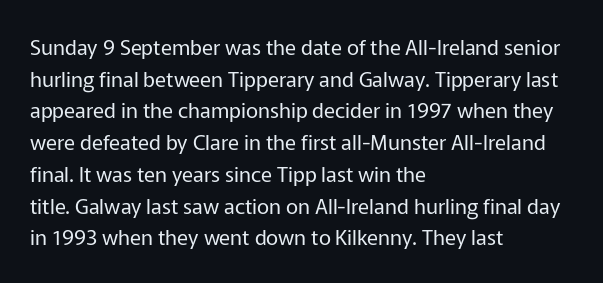
Style check: upright. Leftover space on each line is placed entirely after the last word. The rows are spaced the way most documents space them. The font is comparable to plain body text, perhaps lighter. Honestly, there is no underline to notice here at all. Nobody touched the tracking dial on this one.
